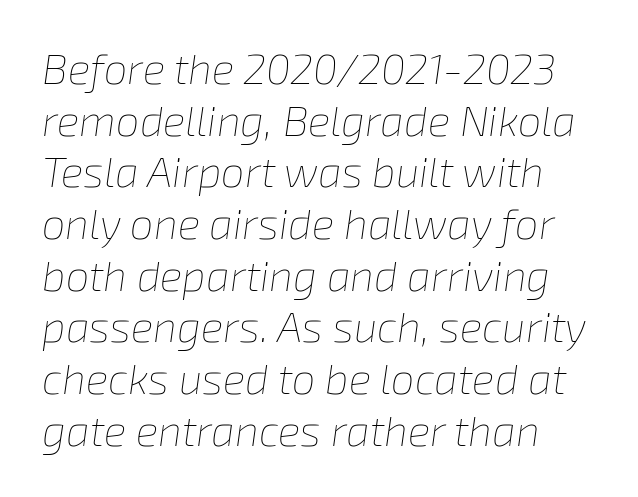
Q: Is the text bold? A: No.
Q: Is the text italic (slanted)? A: Yes, it leans right by about 8 degrees.
Q: Is the text underlined? A: No.
Q: How is the paragraph aligned? A: Left-aligned.
Q: Is the spacing between letters normal or unusually wide? A: Normal.
Q: Width (condensed, normal, or wide)? A: Normal.
Q: Stroke contrast? A: Low.
Q: x-height? A: Medium.
Q: Monospaced? A: No.
